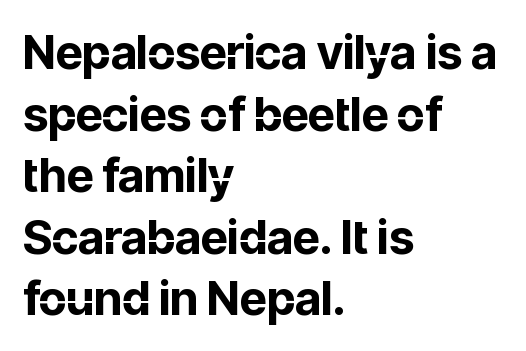
{"serif": "no", "italic": "no", "bold": "yes", "weight": "bold", "width": "normal", "stroke_contrast": "low", "x_height": "medium", "monospaced": "no", "underline": "no", "align": "left", "line_spacing": "normal", "line_spacing_ratio": 1.31, "letter_spacing": "normal", "letter_spacing_em": 0.0, "glyph_px": 47}
